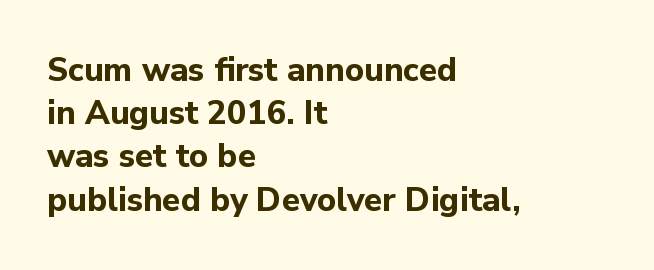
Observe the absence of serifs on each vertical stroke in this sample. Default kerning and tracking; the words read as compact shapes. Each letter keeps its own natural width here, so spacing adapts to shape. Heavy, bold letterforms.
